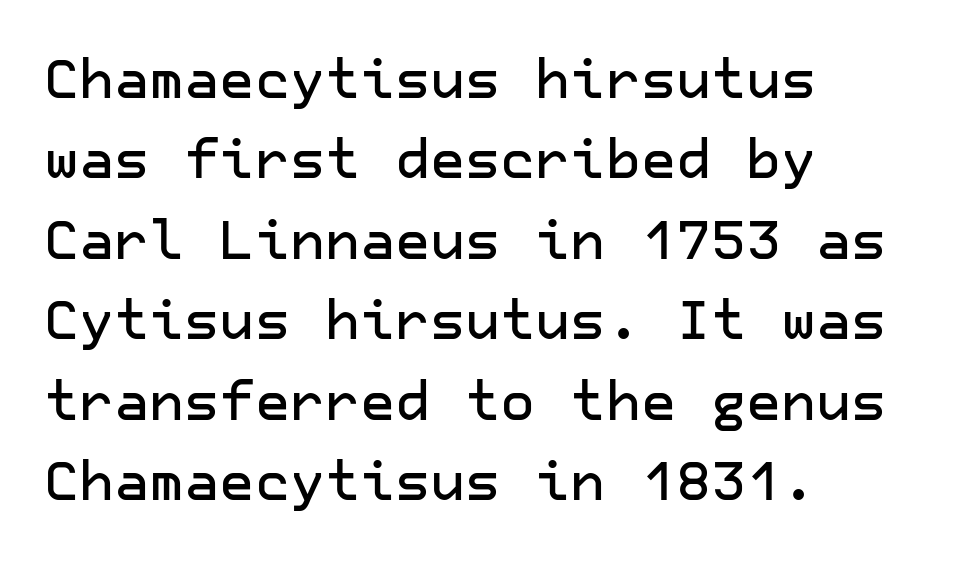
Q: Is the text italic (slanted)? A: No, it is upright.
Q: Is the typeface a serif or a sans-serif typeface? A: Sans-serif.
Q: Is the text underlined? A: No.
Q: How is the paragraph aligned? A: Left-aligned.
Q: Is the spacing between letters normal or unusually wide? A: Normal.
Q: Is the spacing between lines tight, normal or loose? A: Normal.
Q: Width (condensed, normal, or wide)? A: Normal.
Q: Stroke contrast? A: Low.
Q: x-height? A: Medium.
